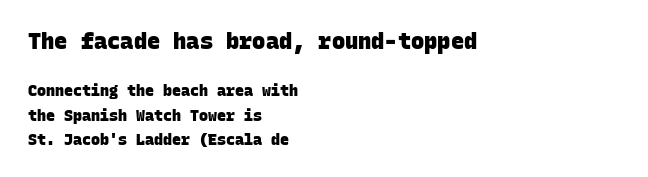
The image shows 22 px bold type; set left-aligned, normal line spacing (1.62x), normal letter spacing, not underlined; the first (top) block is 1.47x larger.
